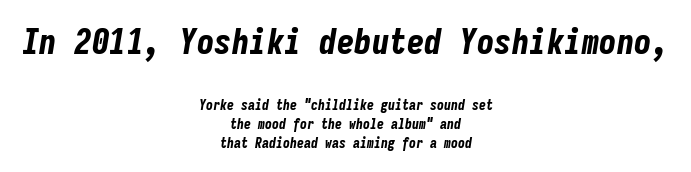
{"italic": "yes", "lean": "right", "slant_degrees": 9, "bold": "yes", "weight": "bold", "width": "condensed", "stroke_contrast": "low", "x_height": "medium", "monospaced": "yes", "underline": "no", "align": "center", "line_spacing": "normal", "line_spacing_ratio": 1.36, "letter_spacing": "normal", "letter_spacing_em": 0.0, "larger_block": "first", "size_ratio": 2.5, "glyph_px": 35}
